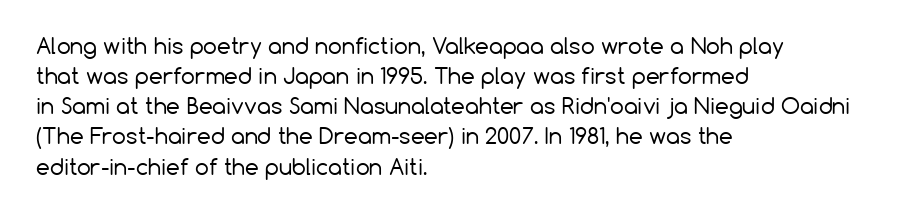
The image shows 22 px text type, upright; set left-aligned, normal line spacing (1.37x), normal letter spacing, not underlined.
